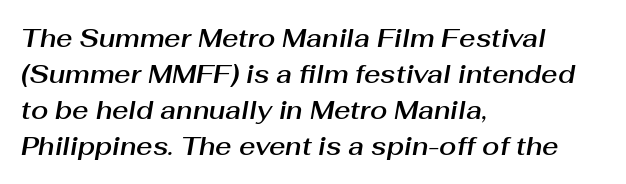
Q: Is the text italic (slanted)? A: Yes, it leans right by about 10 degrees.
Q: Is the text underlined? A: No.
Q: How is the paragraph aligned? A: Left-aligned.
Q: Is the spacing between letters normal or unusually wide? A: Normal.
Q: Is the spacing between lines tight, normal or loose? A: Normal.
